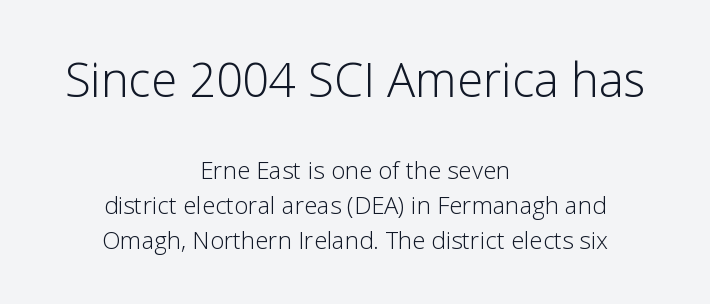
{"serif": "no", "italic": "no", "bold": "no", "weight": "light", "width": "normal", "stroke_contrast": "low", "x_height": "medium", "monospaced": "no", "underline": "no", "align": "center", "line_spacing": "normal", "line_spacing_ratio": 1.47, "letter_spacing": "normal", "letter_spacing_em": 0.0, "larger_block": "first", "size_ratio": 1.96, "glyph_px": 47}
